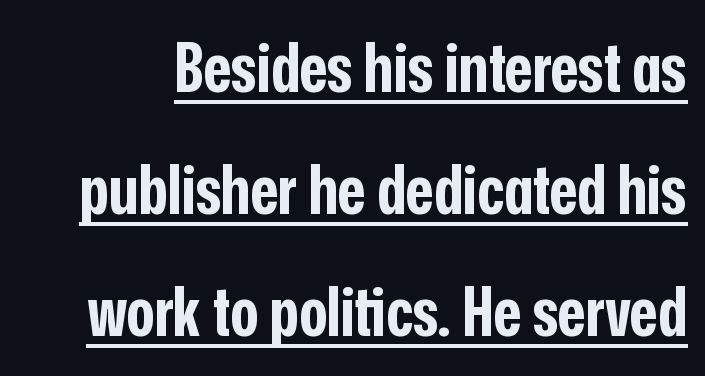
Q: Is the text bold? A: Yes.
Q: Is the text italic (slanted)? A: No, it is upright.
Q: Is the typeface a serif or a sans-serif typeface? A: Sans-serif.
Q: Is the text underlined? A: Yes.
Q: Is the spacing between letters normal or unusually wide? A: Normal.
Q: Width (condensed, normal, or wide)? A: Condensed.
Q: Stroke contrast? A: Low.
Q: x-height? A: Medium.
Q: Monospaced? A: No.
